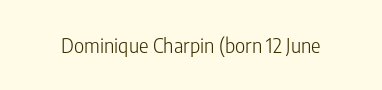
Posture: upright roman. Short note: letters normally spaced. The weight would be labelled regular, book, light, or lighter still. Lines of text with bare space underneath.
